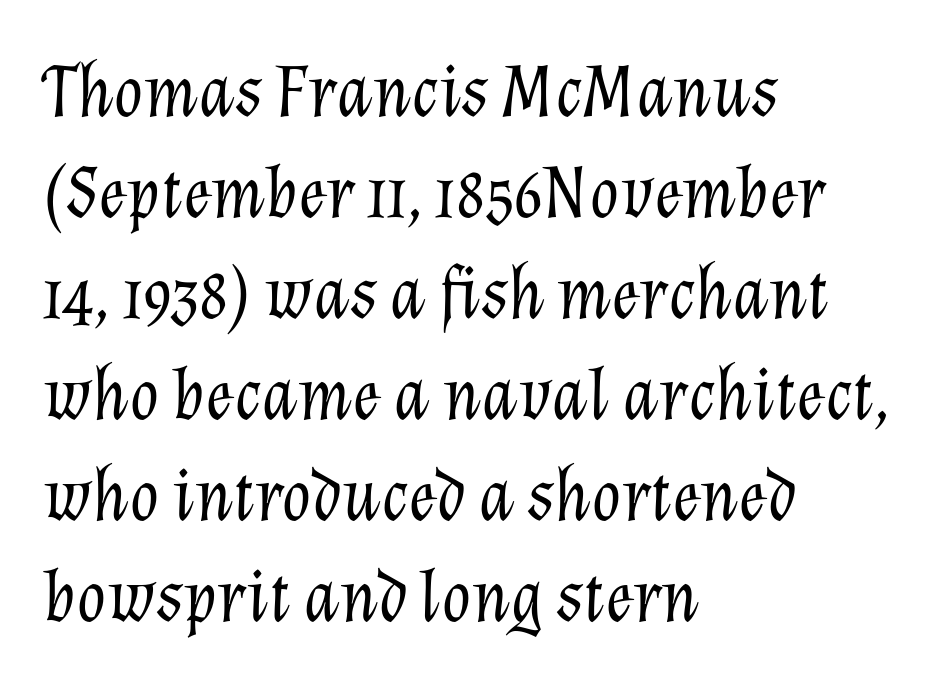
The image shows 76 px light type, italic (leaning right); set left-aligned, normal line spacing (1.33x), normal letter spacing, not underlined; low stroke contrast and a medium x-height.
